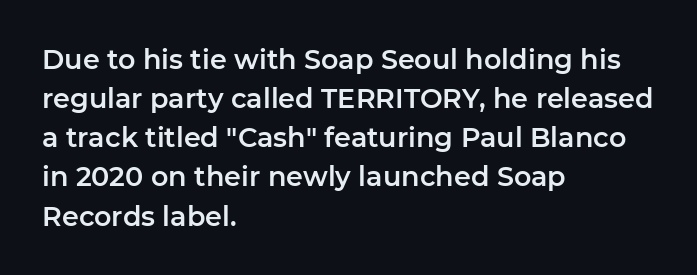
The image shows 27 px text type, upright; set left-aligned, normal line spacing (1.45x), normal letter spacing, not underlined.
